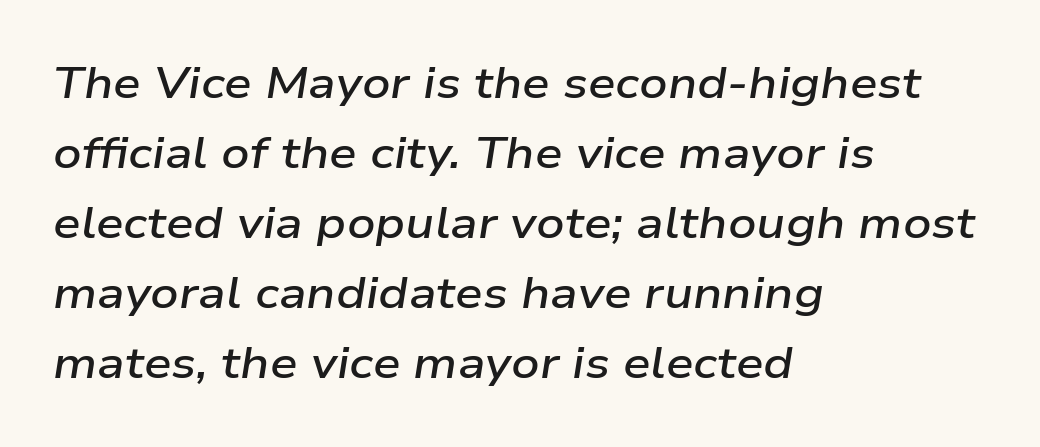
Q: Is the text bold? A: Semi-bold.
Q: Is the text italic (slanted)? A: Yes, it leans right by about 9 degrees.
Q: Is the text underlined? A: No.
Q: How is the paragraph aligned? A: Left-aligned.
Q: Is the spacing between letters normal or unusually wide? A: Normal.
Q: Is the spacing between lines tight, normal or loose? A: Normal.
Q: Width (condensed, normal, or wide)? A: Wide.
Q: Stroke contrast? A: Low.
Q: x-height? A: Medium.
Q: Monospaced? A: No.
